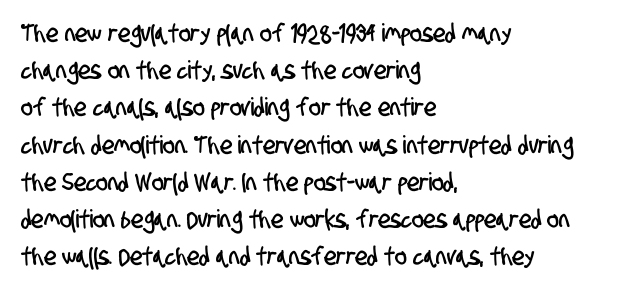
Tracking value appears to be zero — textbook default spacing. This sample keeps an unexceptional amount of space between lines. Which margin do the lines hug? The left one — the right edge is uneven. A clean baseline with only descenders dipping below it.
